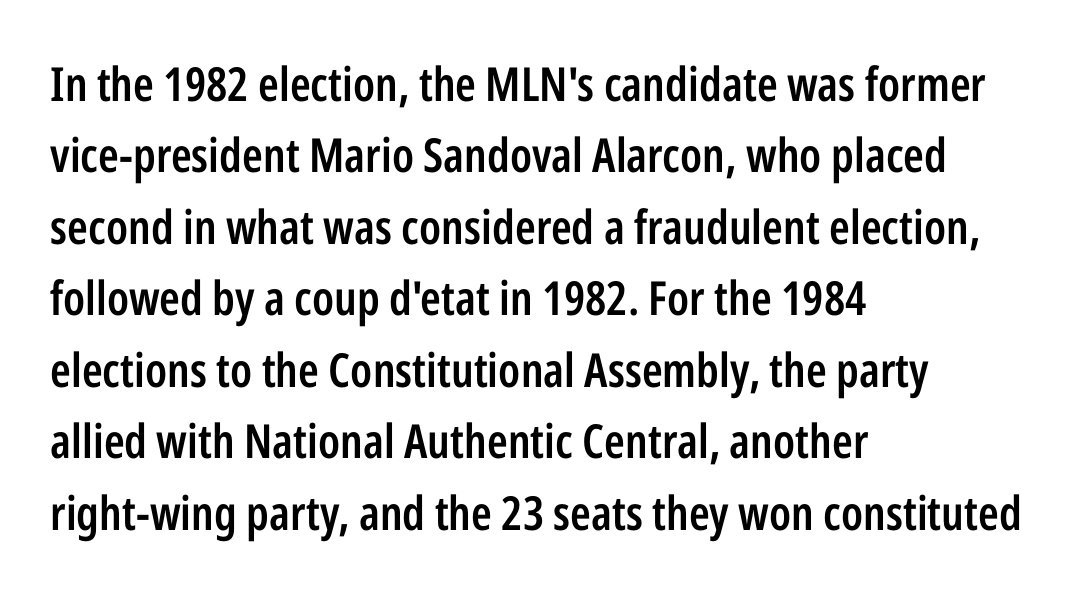
The image shows 47 px semibold, condensed sans-serif type, upright; set left-aligned, normal line spacing (1.52x), normal letter spacing, not underlined; low stroke contrast and a medium x-height.
